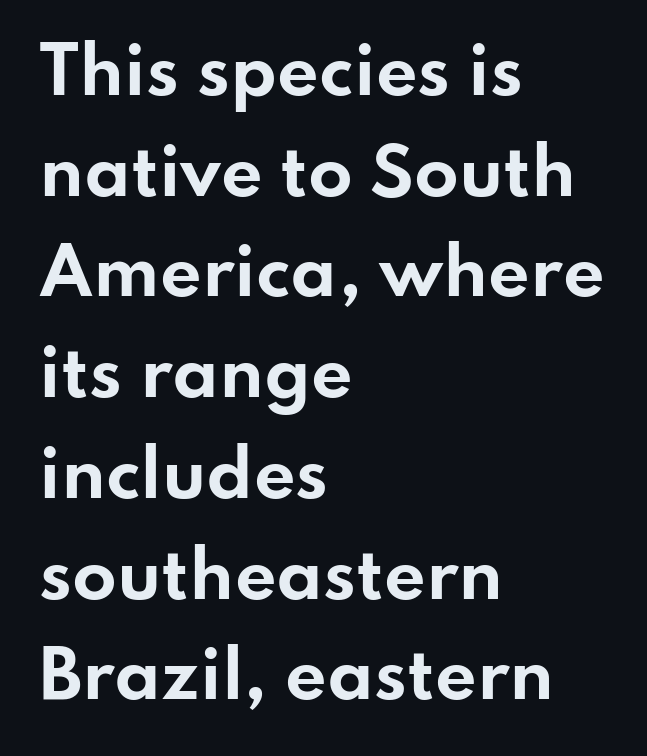
Q: Is the text bold? A: Yes.
Q: Is the text italic (slanted)? A: No, it is upright.
Q: Is the typeface a serif or a sans-serif typeface? A: Sans-serif.
Q: Is the text underlined? A: No.
Q: How is the paragraph aligned? A: Left-aligned.
Q: Is the spacing between letters normal or unusually wide? A: Normal.
Q: Is the spacing between lines tight, normal or loose? A: Normal.
Q: Width (condensed, normal, or wide)? A: Wide.
Q: Stroke contrast? A: Low.
Q: x-height? A: Small.
Q: Monospaced? A: No.
